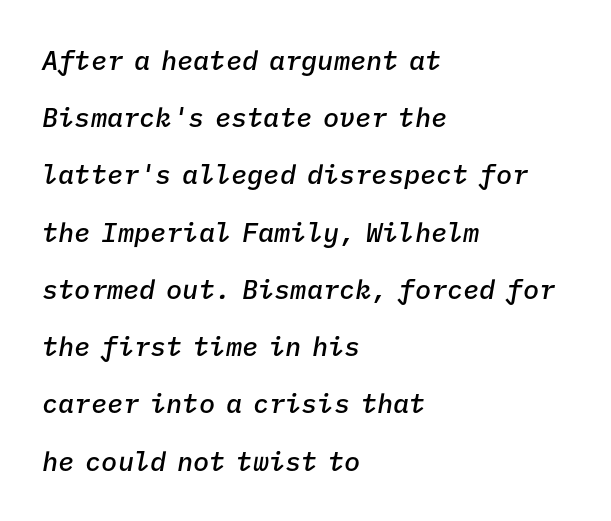
{"italic": "yes", "lean": "right", "slant_degrees": 9, "bold": "semi", "underline": "no", "align": "left", "line_spacing": "loose", "line_spacing_ratio": 2.12, "letter_spacing": "normal", "letter_spacing_em": 0.0, "glyph_px": 27}
